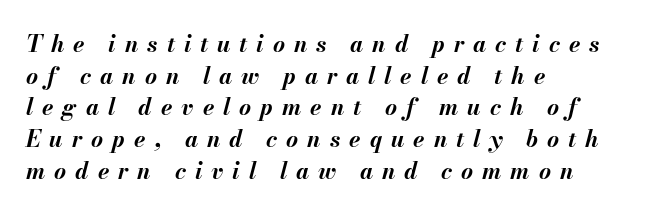
Clear beneath every line of the passage. Characters follow at a spacing far wider than the type designer built in. What's the leading like? Ordinary, nothing unusual. Is the type slanted? Yes — the strokes lean at a clear angle. Summary of weight: heavy, a full bold.
